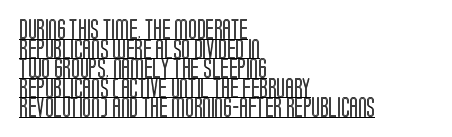
Q: Is the text italic (slanted)? A: No, it is upright.
Q: Is the text underlined? A: Yes.
Q: How is the paragraph aligned? A: Left-aligned.
Q: Is the spacing between letters normal or unusually wide? A: Normal.
Q: Is the spacing between lines tight, normal or loose? A: Tight.
